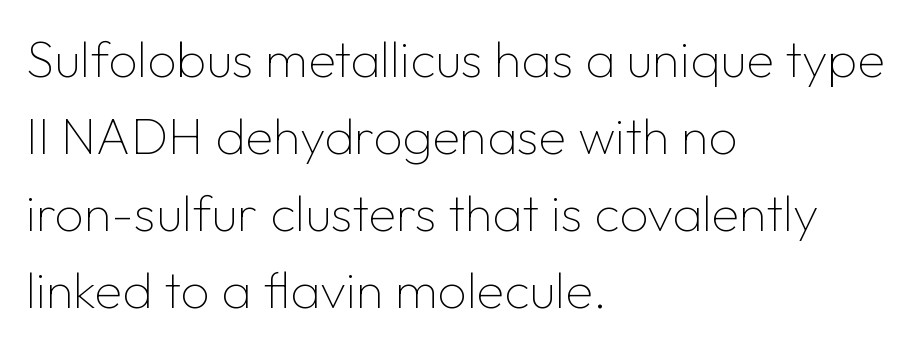
Q: Is the text bold? A: No.
Q: Is the text italic (slanted)? A: No, it is upright.
Q: Is the typeface a serif or a sans-serif typeface? A: Sans-serif.
Q: Is the text underlined? A: No.
Q: How is the paragraph aligned? A: Left-aligned.
Q: Is the spacing between letters normal or unusually wide? A: Normal.
Q: Is the spacing between lines tight, normal or loose? A: Normal.
Q: Width (condensed, normal, or wide)? A: Normal.
Q: Stroke contrast? A: Low.
Q: x-height? A: Medium.
Q: Monospaced? A: No.
